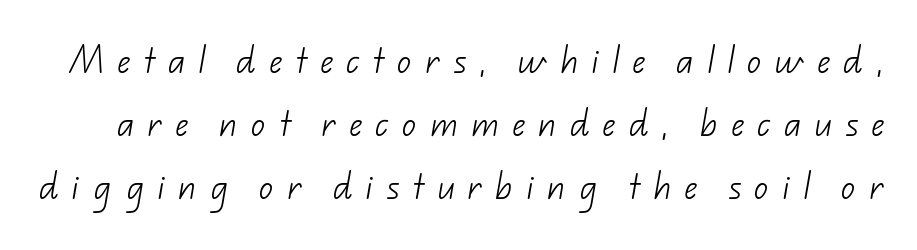
Q: Is the text bold? A: No.
Q: Is the typeface a serif or a sans-serif typeface? A: Sans-serif.
Q: Is the text underlined? A: No.
Q: Is the spacing between letters normal or unusually wide? A: Unusually wide.
Q: Is the spacing between lines tight, normal or loose? A: Loose.
Q: Width (condensed, normal, or wide)? A: Normal.
Q: Stroke contrast? A: Low.
Q: x-height? A: Small.
Q: Monospaced? A: No.
